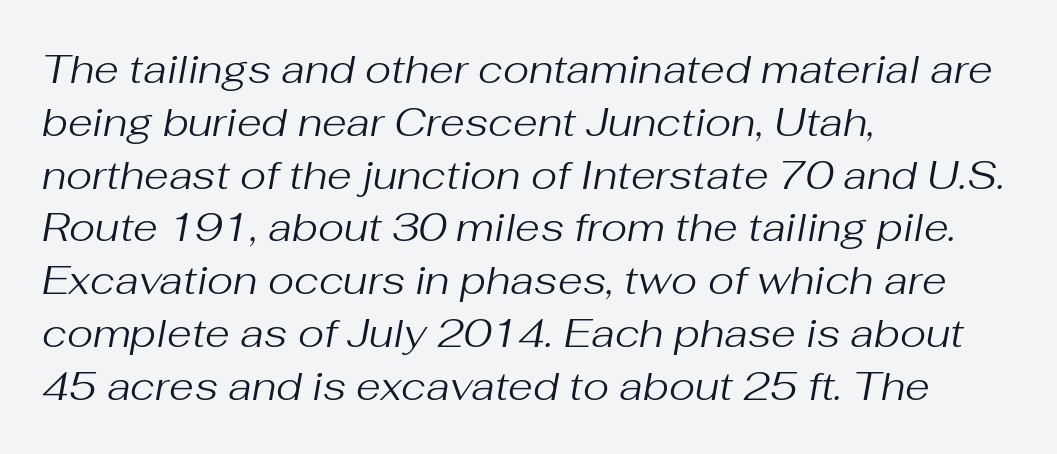
The image shows 40 px regular-weight type, italic (leaning right); set left-aligned, normal line spacing (1.32x), normal letter spacing, not underlined; medium stroke contrast and a medium x-height.
